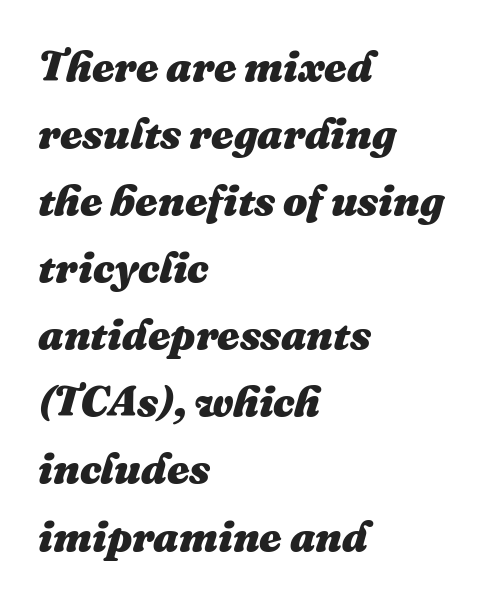
{"italic": "yes", "lean": "right", "slant_degrees": 16, "bold": "yes", "weight": "heavy", "width": "normal", "stroke_contrast": "medium", "x_height": "medium", "monospaced": "no", "underline": "no", "align": "left", "line_spacing": "normal", "line_spacing_ratio": 1.56, "letter_spacing": "normal", "letter_spacing_em": 0.0, "glyph_px": 43}
